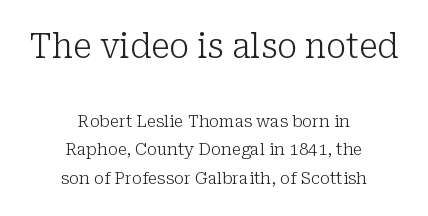
The image shows 34 px light serif type, upright; set centered, normal line spacing (1.69x), normal letter spacing, not underlined; the first (top) block is 2.0x larger; low stroke contrast and a medium x-height.
